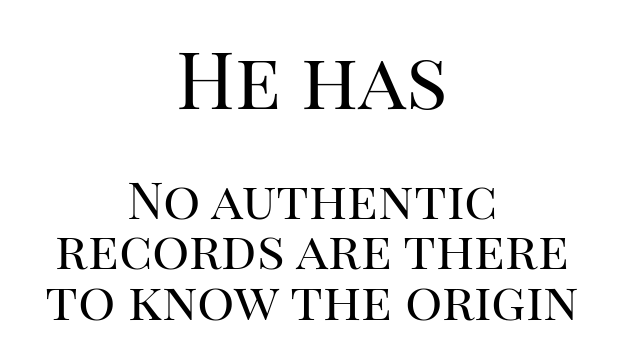
The image shows 78 px regular-weight serif type, upright; set centered, tight line spacing (0.97x), normal letter spacing, not underlined; the first (top) block is 1.5x larger; high stroke contrast and a large x-height.
